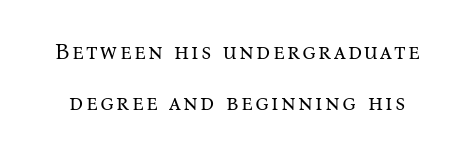
The passage shown stacks its lines with a broad gap. The space directly below the letters is spotless. Italic: no, the glyphs are upright roman. Stem width sits at or under what a default text font uses.
